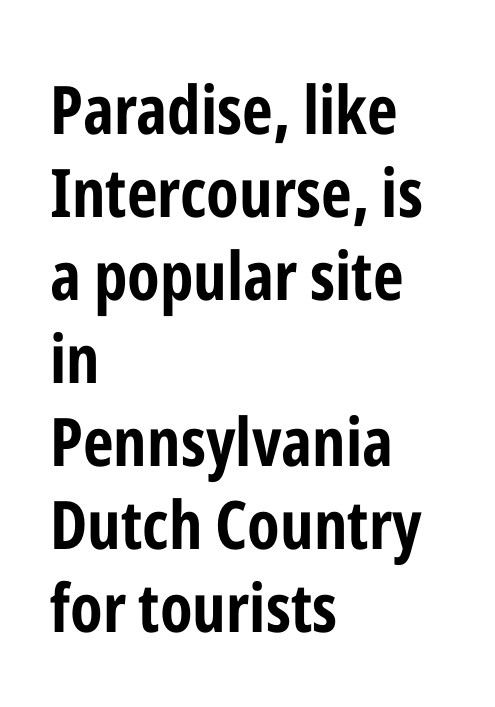
Which margin do the lines hug? The left one — the right edge is uneven. Is this a fixed-width face? No — the glyphs have proportional, varying widths. Characters follow at the spacing the type designer built in. Thick stems and heavy bowls — unmistakably bold.
